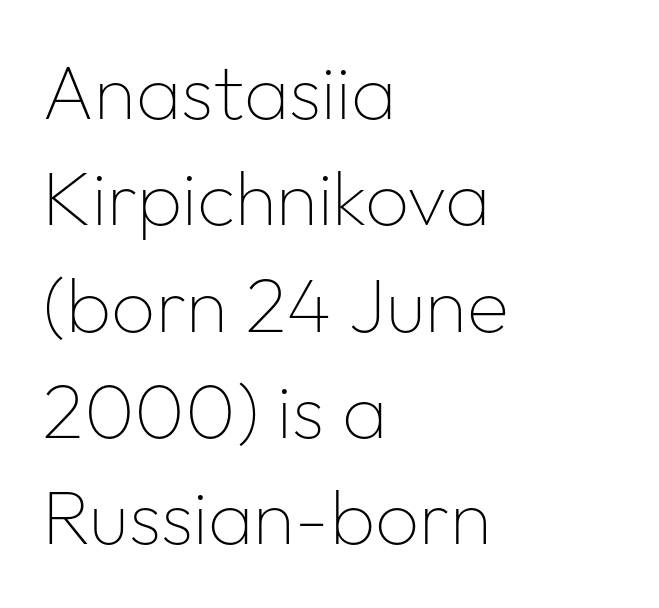
The image shows 77 px thin sans-serif type, upright; set left-aligned, normal line spacing (1.38x), normal letter spacing, not underlined; low stroke contrast and a medium x-height.
